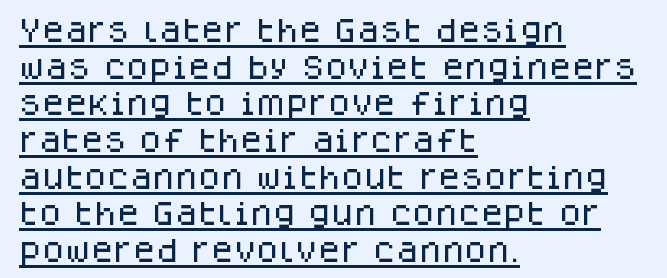
The image shows 26 px text type, upright; set left-aligned, normal line spacing (1.41x), normal letter spacing, underlined.
